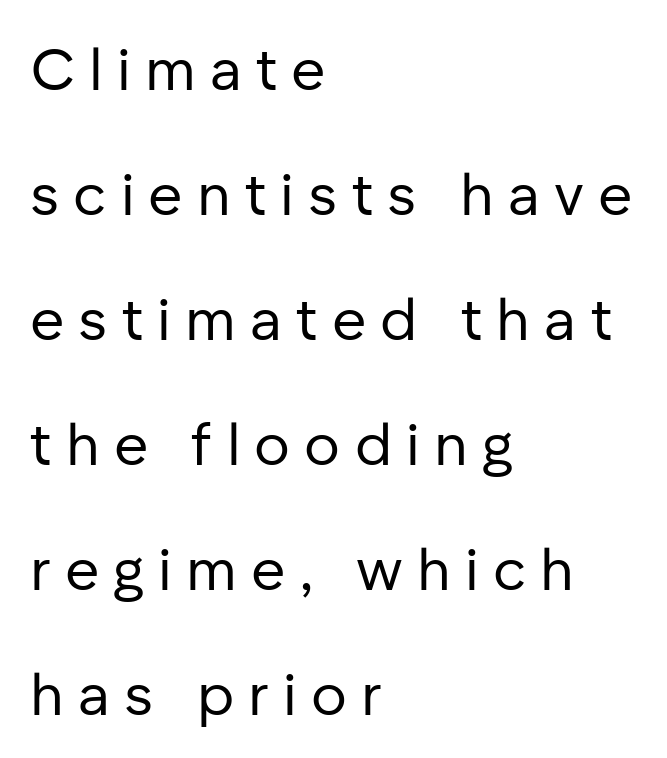
The image shows 59 px regular-weight sans-serif type, upright; set left-aligned, loose line spacing (2.12x), unusually wide letter spacing (+0.24 em), not underlined; low stroke contrast and a medium x-height.
